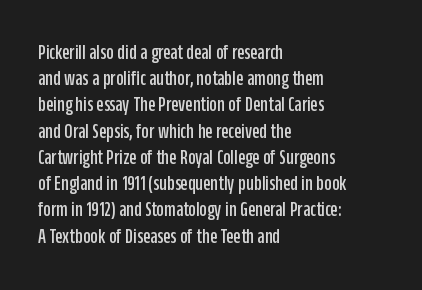
A typesetter would call this leading conventional body-copy spacing. Upright lettering throughout. This rendering uses left alignment, leaving the right contour irregular. The letterforms sit shoulder to shoulder at normal distance. Decoration check: the copy has no underline.
